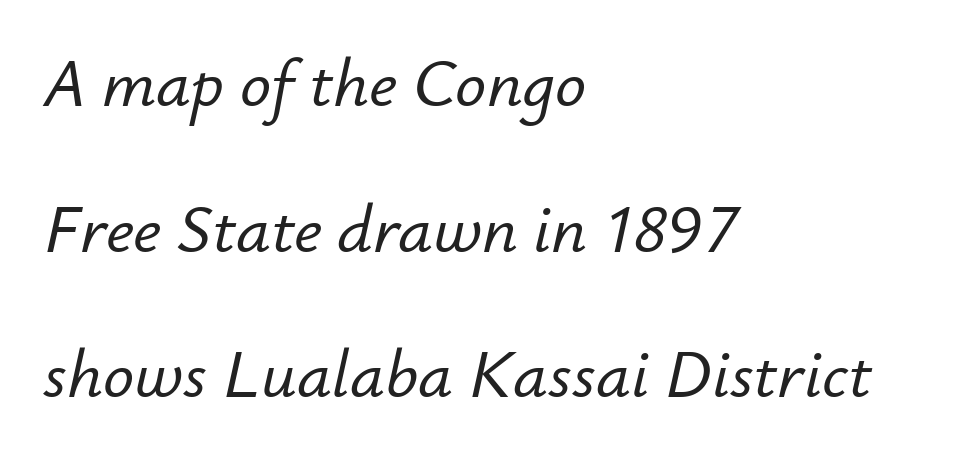
No word sits above an underline. What stands out about the letter spacing? Nothing — it is the standard amount. The rendering uses natural spacing where letterforms have individual widths. This sample is left-justified, so line endings fall wherever the words run out. If you measured baseline to baseline, you'd find a long distance. Italic: yes, the glyphs are oblique.
